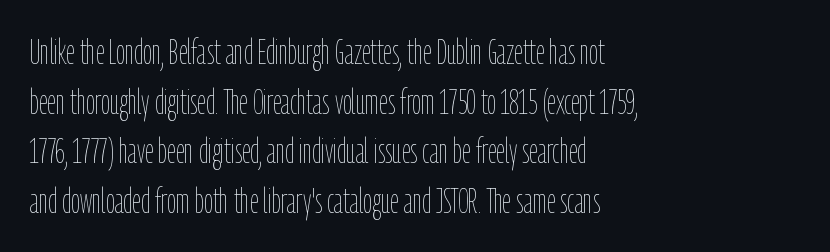
Q: Is the text bold? A: No.
Q: Is the text italic (slanted)? A: No, it is upright.
Q: Is the text underlined? A: No.
Q: How is the paragraph aligned? A: Left-aligned.
Q: Is the spacing between letters normal or unusually wide? A: Normal.
Q: Is the spacing between lines tight, normal or loose? A: Normal.
Q: Width (condensed, normal, or wide)? A: Condensed.
Q: Stroke contrast? A: Low.
Q: x-height? A: Medium.
Q: Monospaced? A: No.
